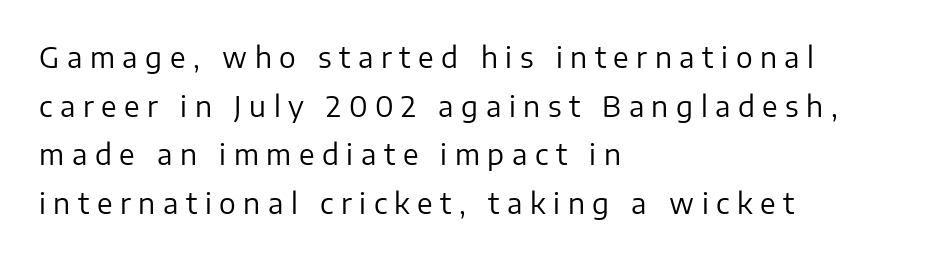
The image shows 28 px regular-weight sans-serif type, upright; set left-aligned, line spacing 1.74x, unusually wide letter spacing (+0.27 em), not underlined; low stroke contrast and a medium x-height.
